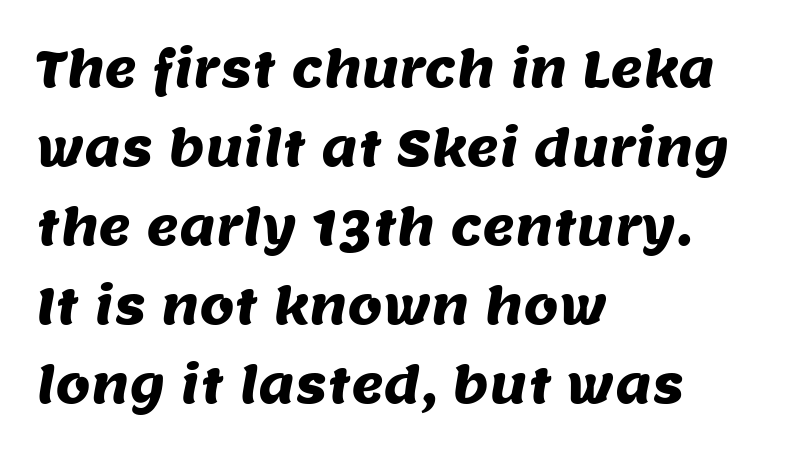
The image shows 50 px sans-serif type; set left-aligned, normal line spacing (1.58x), normal letter spacing, not underlined; medium stroke contrast and a large x-height.
